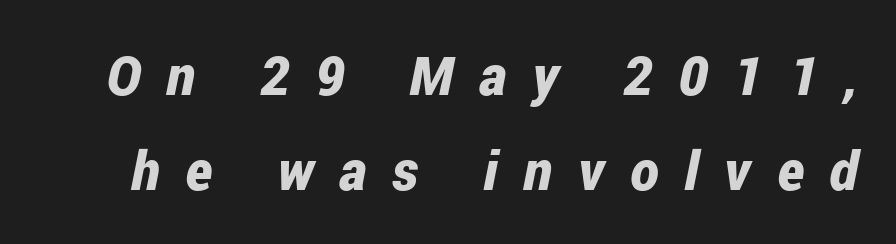
The image shows 54 px bold, condensed type, italic (leaning right); set line spacing 1.76x, unusually wide letter spacing (+0.48 em), not underlined; low stroke contrast and a medium x-height.
